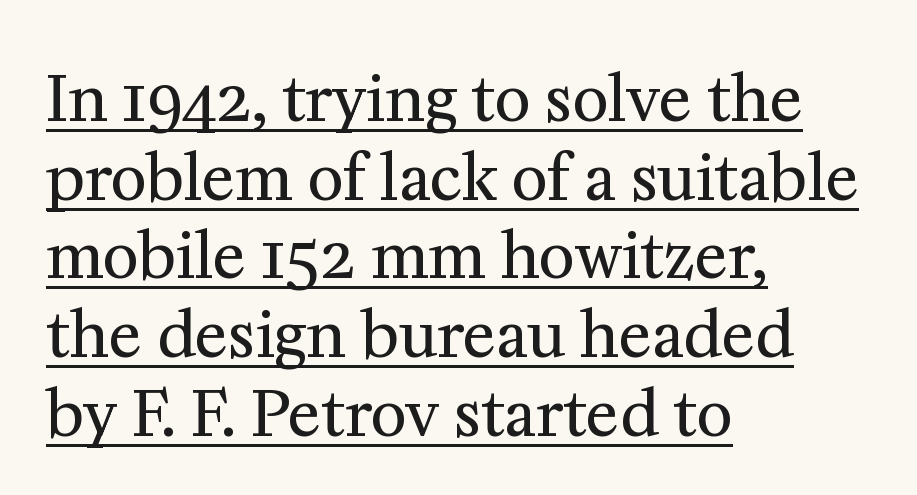
The image shows 62 px regular-weight serif type, upright; set left-aligned, normal line spacing (1.27x), normal letter spacing, underlined; medium stroke contrast and a medium x-height.
